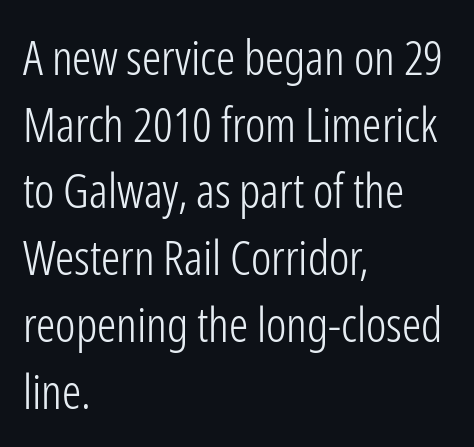
The image shows 48 px light, condensed sans-serif type, upright; set left-aligned, normal line spacing (1.39x), normal letter spacing, not underlined; low stroke contrast and a medium x-height.
